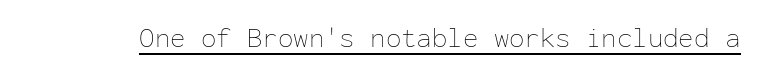
Think of a typewriter: that constant character pitch is what you see here. The font sits on the lighter half of the weight spectrum, regular included. Decoration check: the copy is underlined. The type sits square on the baseline with zero lean. What stands out about the letter spacing? Nothing — it is the standard amount.
